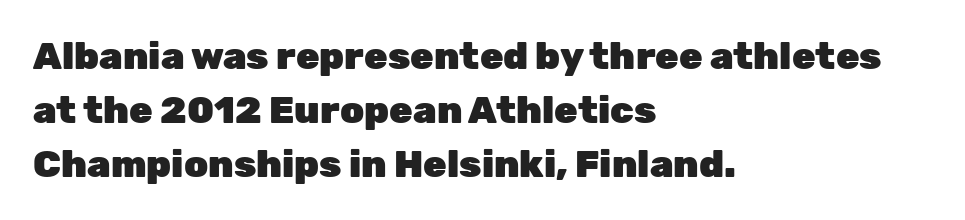
{"serif": "no", "italic": "no", "bold": "yes", "weight": "heavy", "width": "normal", "stroke_contrast": "low", "x_height": "medium", "monospaced": "no", "underline": "no", "align": "left", "line_spacing": "normal", "line_spacing_ratio": 1.42, "letter_spacing": "normal", "letter_spacing_em": 0.0, "glyph_px": 38}
